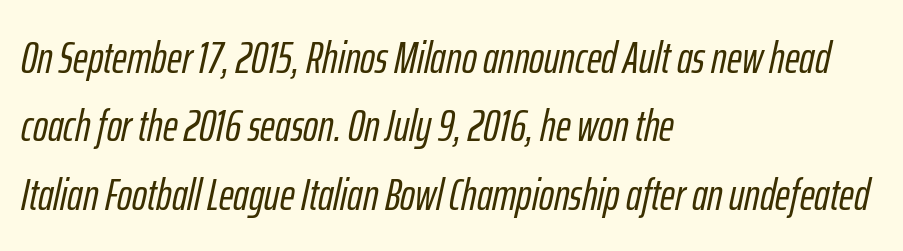
The image shows 45 px condensed type, italic (leaning right); set left-aligned, normal line spacing (1.52x), normal letter spacing, not underlined; low stroke contrast and a medium x-height.
